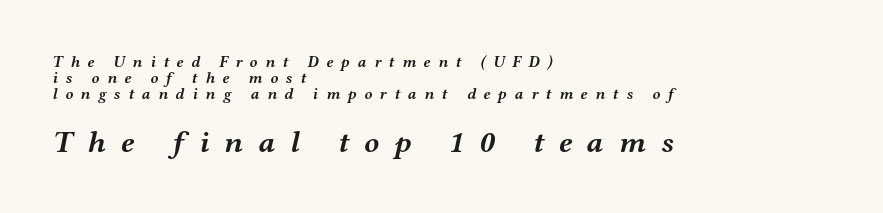
Is this a sans? No — the strokes have serifs. These lines are set flush left with a ragged right edge. You could not count columns in this text — the font is proportionally spaced. Top chunk: small. Bottom chunk: large.
